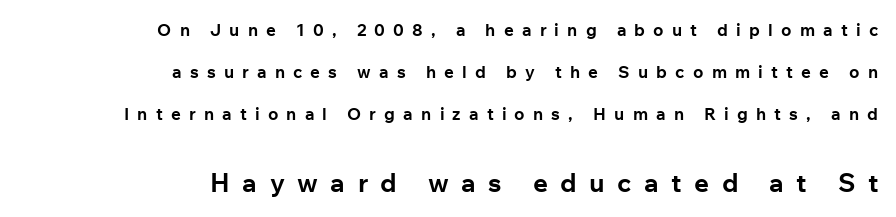
{"italic": "no", "bold": "yes", "underline": "no", "align": "right", "line_spacing": "loose", "line_spacing_ratio": 2.47, "letter_spacing": "wide", "letter_spacing_em": 0.48, "larger_block": "second", "size_ratio": 1.53, "glyph_px": 26}
